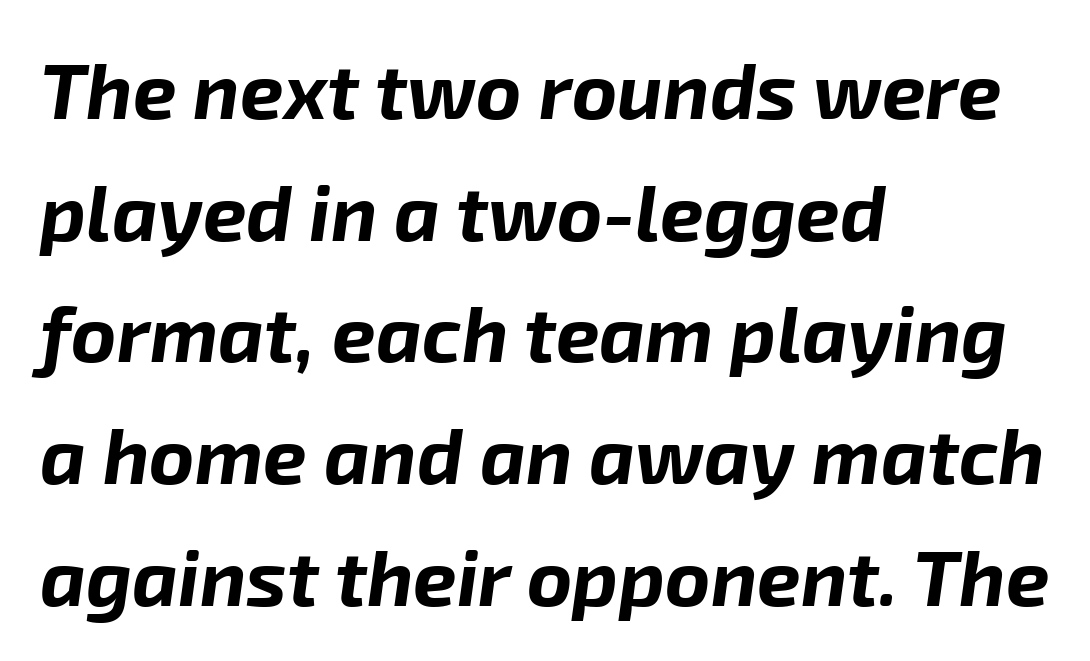
Q: Is the text bold? A: Yes.
Q: Is the text italic (slanted)? A: Yes, it leans right by about 8 degrees.
Q: Is the text underlined? A: No.
Q: How is the paragraph aligned? A: Left-aligned.
Q: Is the spacing between letters normal or unusually wide? A: Normal.
Q: Is the spacing between lines tight, normal or loose? A: Normal.
Q: Width (condensed, normal, or wide)? A: Normal.
Q: Stroke contrast? A: Low.
Q: x-height? A: Medium.
Q: Monospaced? A: No.
